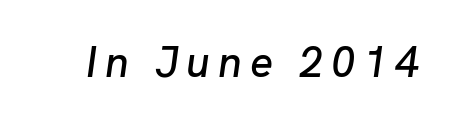
Q: Is the text italic (slanted)? A: Yes, it leans right by about 8 degrees.
Q: Is the text underlined? A: No.
Q: Width (condensed, normal, or wide)? A: Normal.
Q: Stroke contrast? A: Low.
Q: x-height? A: Medium.
Q: Monospaced? A: No.
